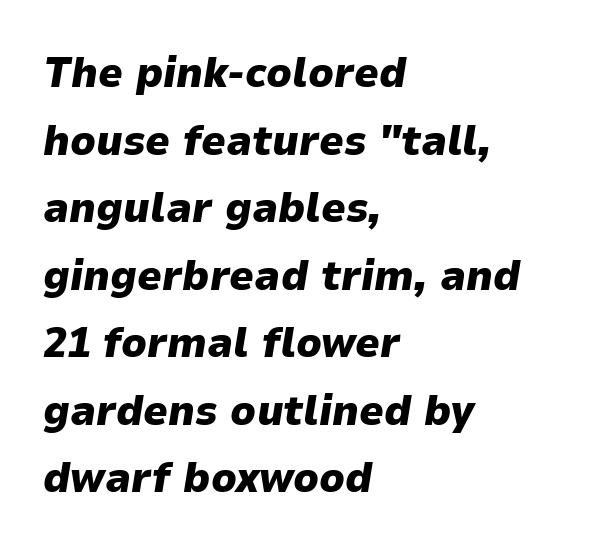
The image shows 43 px heavy type, italic (leaning right); set left-aligned, normal line spacing (1.57x), normal letter spacing, not underlined; low stroke contrast and a medium x-height.
